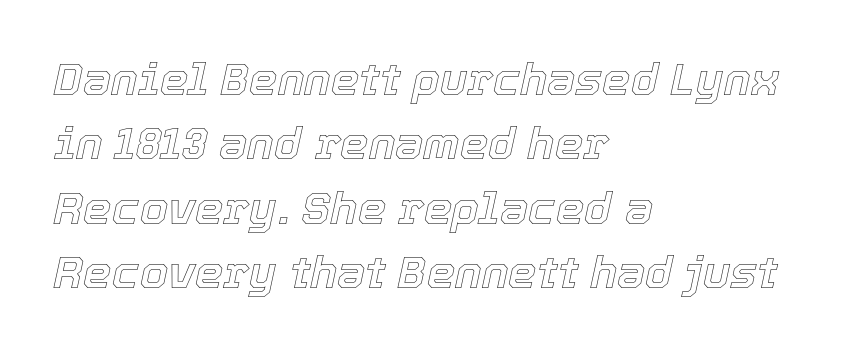
The paragraph has a hard left edge and a soft right edge. This sample uses plain, unmodified letter spacing. A typesetter would mark this as italic. Quick note: interline space is typical.
